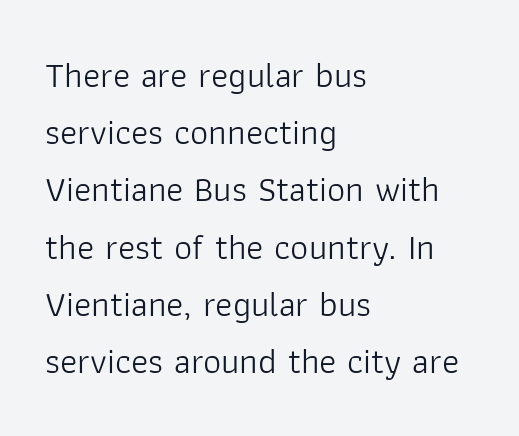
Q: Is the text bold? A: No.
Q: Is the text italic (slanted)? A: No, it is upright.
Q: Is the typeface a serif or a sans-serif typeface? A: Sans-serif.
Q: Is the text underlined? A: No.
Q: How is the paragraph aligned? A: Left-aligned.
Q: Is the spacing between letters normal or unusually wide? A: Normal.
Q: Is the spacing between lines tight, normal or loose? A: Normal.
Q: Width (condensed, normal, or wide)? A: Normal.
Q: Stroke contrast? A: Low.
Q: x-height? A: Medium.
Q: Monospaced? A: No.
